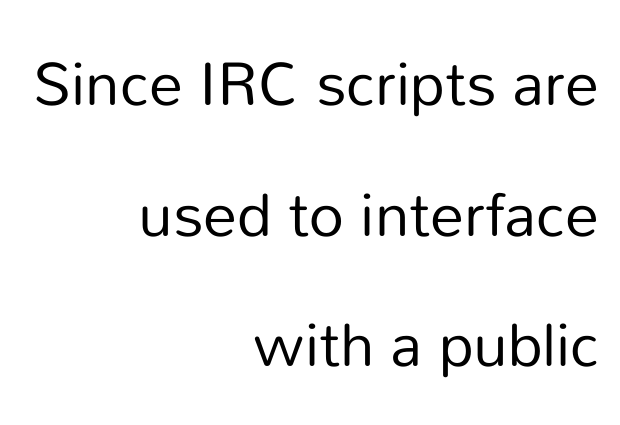
The rendering uses a large line-height, opening up the rows. The letters look calm and open, with moderate or lighter stems. It's the straight-up-and-down kind of type. Each letter keeps its own natural width here, so spacing adapts to shape.
